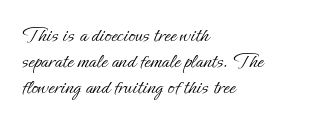
The image shows 22 px text type; set left-aligned, line spacing 1.19x, normal letter spacing, not underlined.
